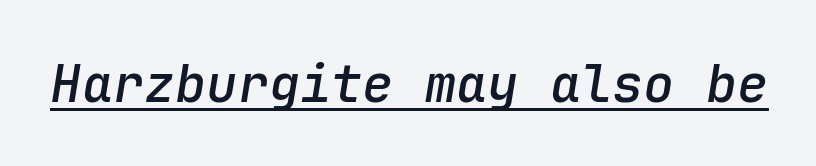
Q: Is the text bold? A: Semi-bold.
Q: Is the text italic (slanted)? A: Yes, it leans right by about 9 degrees.
Q: Is the text underlined? A: Yes.
Q: Is the spacing between letters normal or unusually wide? A: Normal.
Q: Width (condensed, normal, or wide)? A: Normal.
Q: Stroke contrast? A: Low.
Q: x-height? A: Medium.
Q: Monospaced? A: Yes.
